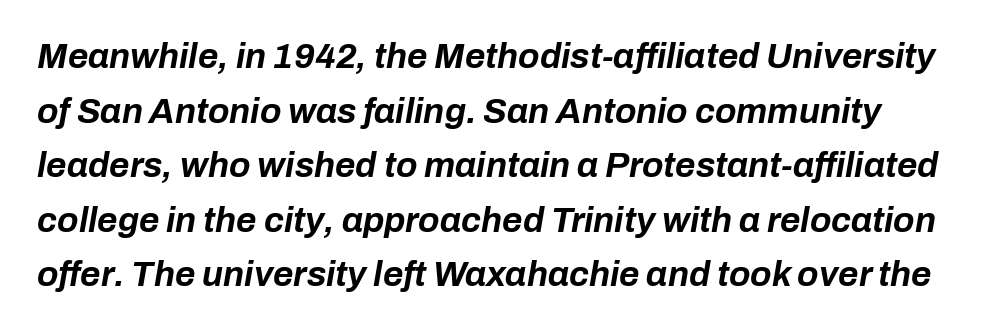
The text carries the slant typical of an italic or oblique font. Rows of type keep a routine distance in the vertical direction. These lines are rendered in a variable-pitch font. The characters look thick and weighty, a clear bold.
